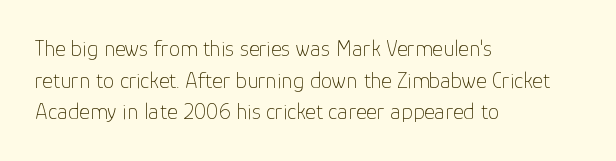
A roman cut, with each character standing at attention. Line spacing here is normal. The text block is weighted toward the left margin, trailing off unevenly rightward. Lines of text with bare space underneath. Nothing unusual about the tracking: characters are spaced as the font intends. A quiet, ordinary-to-light weight characterises the typeface.
